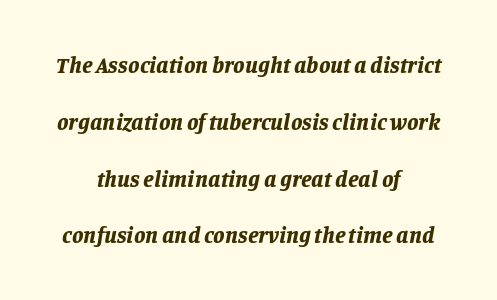
The passage shown leans; its letterforms are oblique. This is heavy type, rendered in bold. Casual observation: everything's sitting right in the middle. Vertical spacing — loose. The gaps between neighbouring characters are ordinary and unremarkable.
